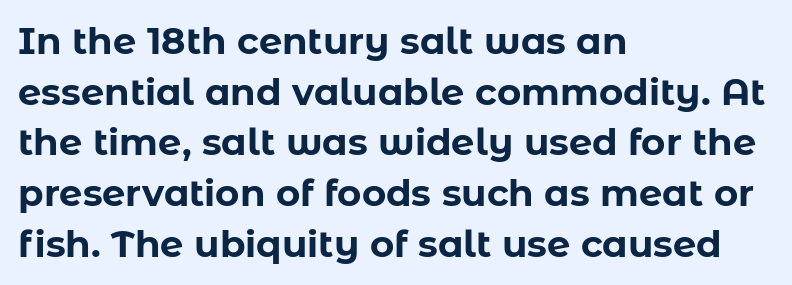
Q: Is the text bold? A: Yes.
Q: Is the text italic (slanted)? A: No, it is upright.
Q: Is the typeface a serif or a sans-serif typeface? A: Sans-serif.
Q: Is the text underlined? A: No.
Q: How is the paragraph aligned? A: Left-aligned.
Q: Is the spacing between letters normal or unusually wide? A: Normal.
Q: Is the spacing between lines tight, normal or loose? A: Normal.
Q: Width (condensed, normal, or wide)? A: Normal.
Q: Stroke contrast? A: Low.
Q: x-height? A: Medium.
Q: Monospaced? A: No.
